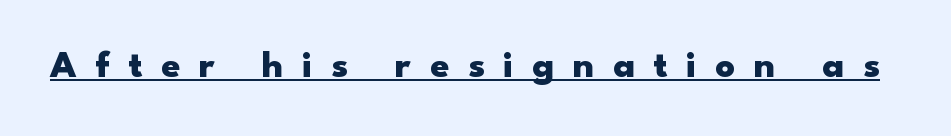
{"serif": "no", "italic": "no", "bold": "yes", "weight": "heavy", "width": "wide", "stroke_contrast": "low", "x_height": "small", "monospaced": "no", "underline": "yes", "letter_spacing": "wide", "letter_spacing_em": 0.49, "glyph_px": 38}
